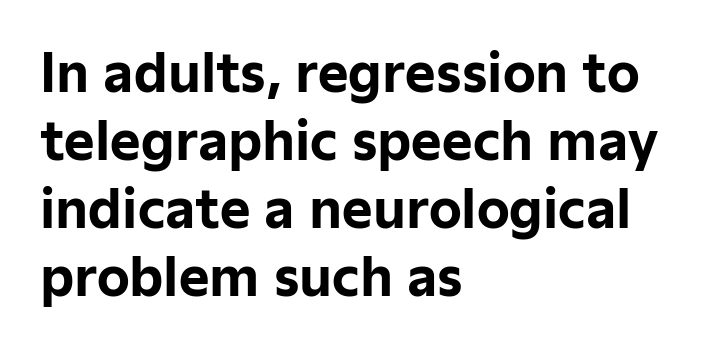
Is the letter spacing exaggerated? No — it looks like the ordinary default. The space directly below the letters is spotless. This is the regular roman posture of the typeface. How would I describe the line gaps? Plain and ordinary. The letters advance in unequal steps, a hallmark of proportional type.
